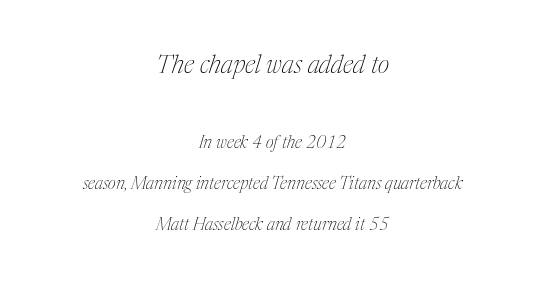
The image shows 25 px text type, italic (leaning right); set centered, loose line spacing (2.43x), normal letter spacing, not underlined; the first (top) block is 1.47x larger.
